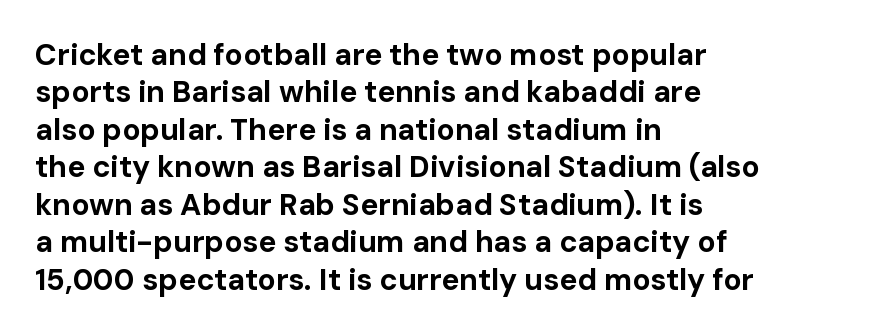
No extra tracking has been applied to these lines. Quick note: not italic, upright. Students, this is bold: see how much ink each stroke carries. Glance below the letters and you will spot only blank space. The passage shown is typed in a proportional face where columns would drift.
